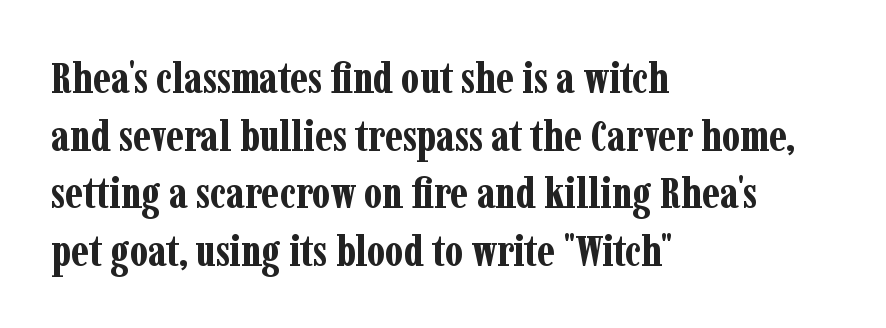
Quick note: underline off. Does the leading feel generous? No, just average. The lettering stays uniformly vertical, giving the passage a roman look. Horizontal alignment here is leftward, the default for most running prose. Letter spacing: default.
